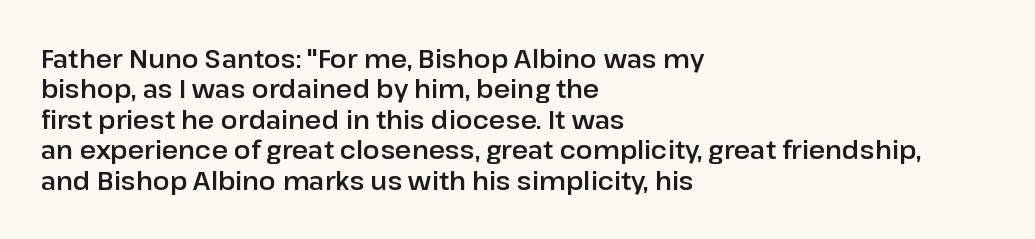
The typography opts for an upright posture over an oblique one. The letterforms sit shoulder to shoulder at normal distance. Compared with a centered layout, this one pins lines to the left instead. Descenders are the only things crossing below the line.
